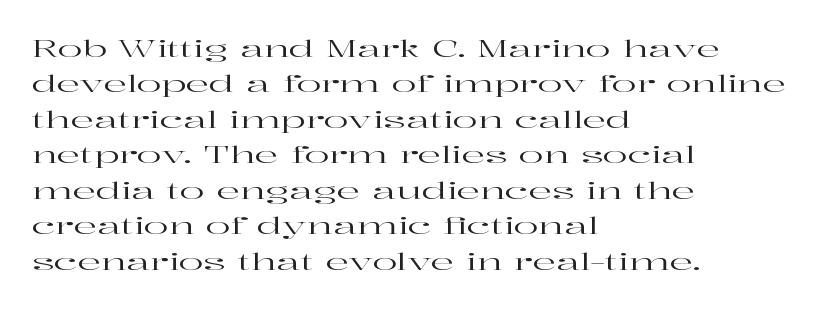
The image shows 23 px text type, upright; set left-aligned, normal line spacing (1.54x), normal letter spacing, not underlined.
